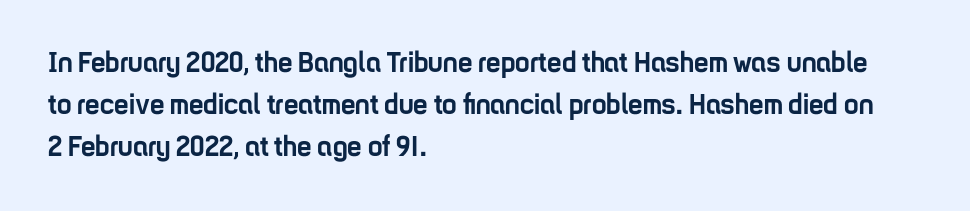
Q: Is the text bold? A: Yes.
Q: Is the text italic (slanted)? A: No, it is upright.
Q: Is the typeface a serif or a sans-serif typeface? A: Sans-serif.
Q: Is the text underlined? A: No.
Q: How is the paragraph aligned? A: Left-aligned.
Q: Is the spacing between letters normal or unusually wide? A: Normal.
Q: Is the spacing between lines tight, normal or loose? A: Normal.
Q: Width (condensed, normal, or wide)? A: Condensed.
Q: Stroke contrast? A: Low.
Q: x-height? A: Medium.
Q: Monospaced? A: No.
